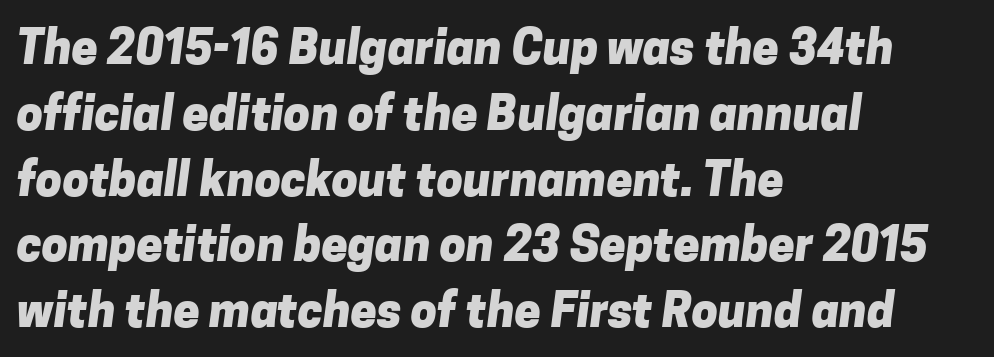
Q: Is the text bold? A: Yes.
Q: Is the typeface a serif or a sans-serif typeface? A: Sans-serif.
Q: Is the text underlined? A: No.
Q: How is the paragraph aligned? A: Left-aligned.
Q: Is the spacing between letters normal or unusually wide? A: Normal.
Q: Is the spacing between lines tight, normal or loose? A: Normal.
Q: Width (condensed, normal, or wide)? A: Normal.
Q: Stroke contrast? A: Low.
Q: x-height? A: Medium.
Q: Monospaced? A: No.
